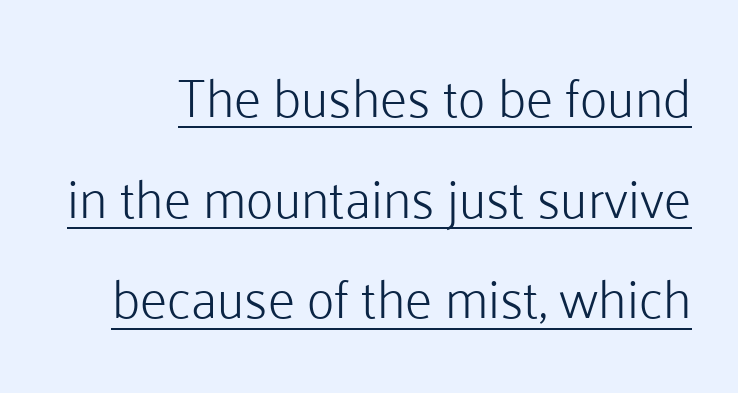
Q: Is the text bold? A: No.
Q: Is the text italic (slanted)? A: No, it is upright.
Q: Is the typeface a serif or a sans-serif typeface? A: Sans-serif.
Q: Is the text underlined? A: Yes.
Q: Is the spacing between letters normal or unusually wide? A: Normal.
Q: Is the spacing between lines tight, normal or loose? A: Loose.
Q: Width (condensed, normal, or wide)? A: Normal.
Q: Stroke contrast? A: Low.
Q: x-height? A: Medium.
Q: Monospaced? A: No.
